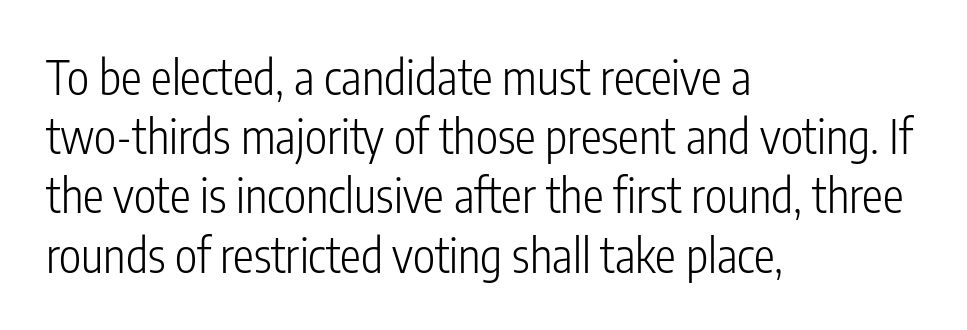
The image shows 47 px light, condensed sans-serif type, upright; set left-aligned, normal line spacing (1.26x), normal letter spacing, not underlined; low stroke contrast and a medium x-height.
